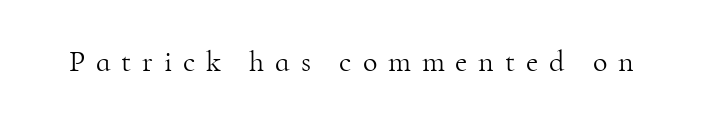
Q: Is the text bold? A: No.
Q: Is the text italic (slanted)? A: No, it is upright.
Q: Is the typeface a serif or a sans-serif typeface? A: Serif.
Q: Is the text underlined? A: No.
Q: Is the spacing between letters normal or unusually wide? A: Unusually wide.
Q: Width (condensed, normal, or wide)? A: Normal.
Q: Stroke contrast? A: High.
Q: x-height? A: Small.
Q: Monospaced? A: No.
